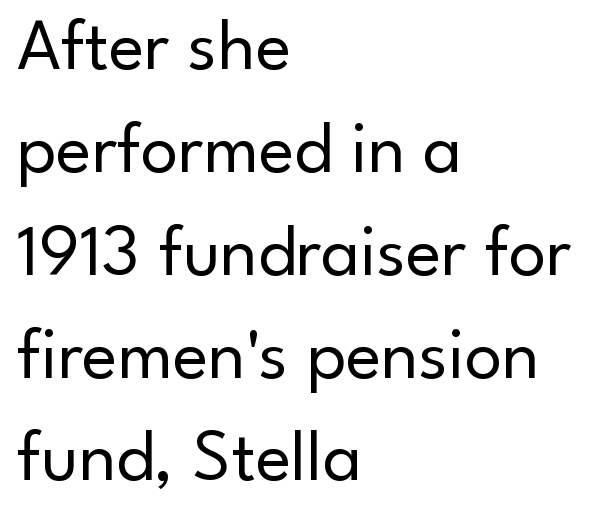
Character widths vary here, with narrow letters taking less room than wide ones. A typesetter would label this face a sans. Honestly, the letter spacing is just normal — you wouldn't notice it. The passage shown is not underscored anywhere. The rows are spaced the way most documents space them. The paragraph shown leans on its left margin.
